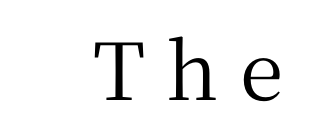
{"serif": "yes", "italic": "no", "width": "normal", "stroke_contrast": "medium", "x_height": "medium", "monospaced": "no", "underline": "no", "letter_spacing": "wide", "letter_spacing_em": 0.27, "glyph_px": 79}
